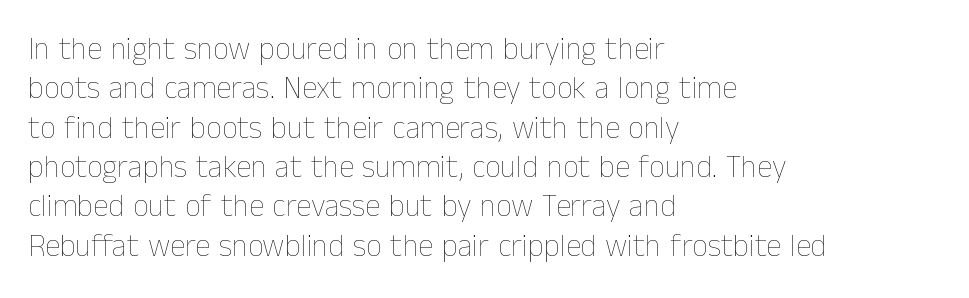
The text block is weighted toward the left margin, trailing off unevenly rightward. The letterforms sit shoulder to shoulder at normal distance. Nope, not italic — everything's standing straight. Vertically, the passage feels balanced, rows spaced as you'd expect.
